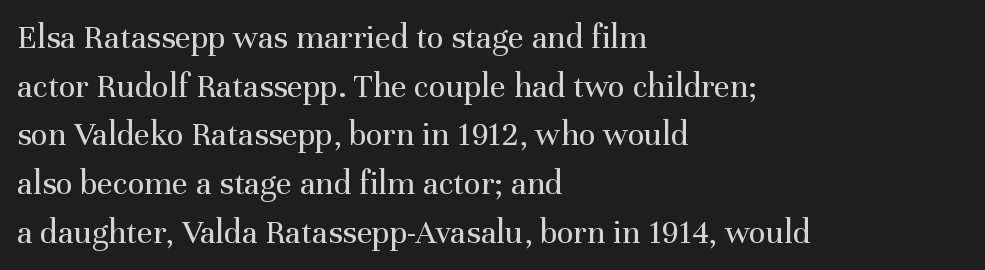
The image shows 35 px regular-weight serif type, upright; set left-aligned, normal line spacing (1.39x), normal letter spacing, not underlined; medium stroke contrast and a medium x-height.
